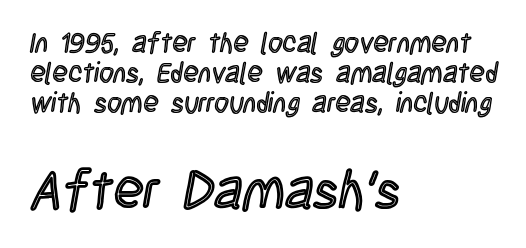
The image shows 55 px condensed type; set left-aligned, tight line spacing (1.08x), normal letter spacing, not underlined; the second (bottom) block is 1.96x larger; a large x-height.
